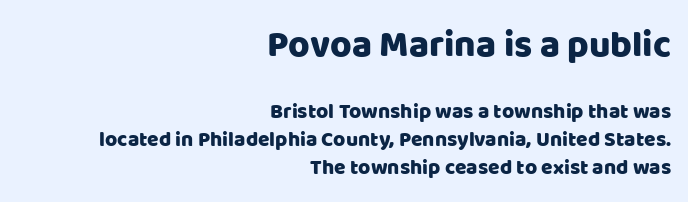
Q: Is the text italic (slanted)? A: No, it is upright.
Q: Is the typeface a serif or a sans-serif typeface? A: Sans-serif.
Q: Is the text underlined? A: No.
Q: How is the paragraph aligned? A: Right-aligned.
Q: Is the spacing between letters normal or unusually wide? A: Normal.
Q: Is the spacing between lines tight, normal or loose? A: Normal.
Q: Which block of text is set in a larger size, the first (top) or the second (bottom)? A: The first (top) one.
Q: Width (condensed, normal, or wide)? A: Normal.
Q: Stroke contrast? A: Low.
Q: x-height? A: Large.
Q: Monospaced? A: No.
